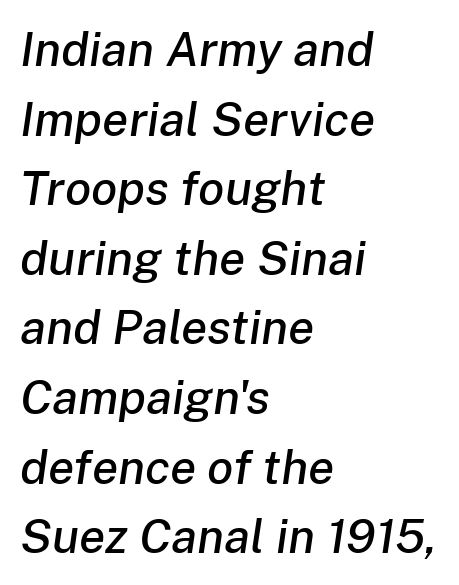
{"italic": "yes", "lean": "right", "slant_degrees": 8, "width": "normal", "stroke_contrast": "low", "x_height": "medium", "monospaced": "no", "underline": "no", "align": "left", "line_spacing": "normal", "line_spacing_ratio": 1.45, "letter_spacing": "normal", "letter_spacing_em": 0.0, "glyph_px": 48}
